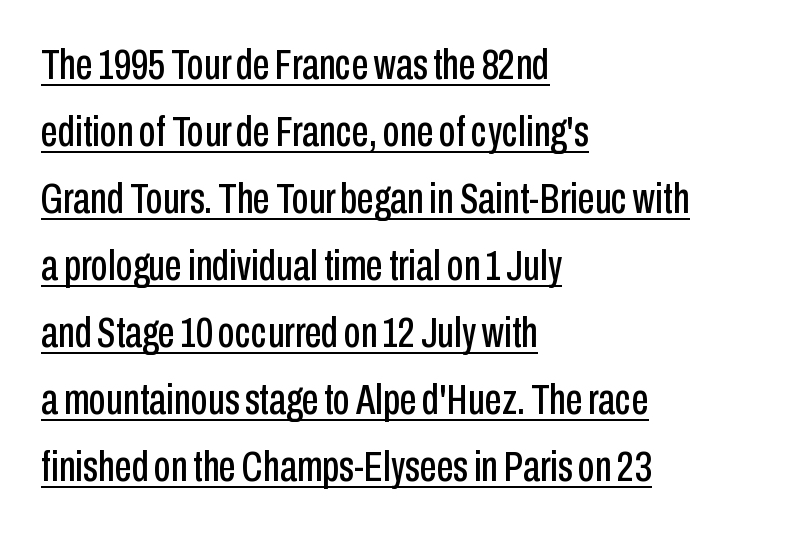
Vertical spacing — default. The lettering holds an erect, upright posture throughout. The type is set solid horizontally, with unmodified tracking. The font family rendered here belongs to the sans-serif group.
